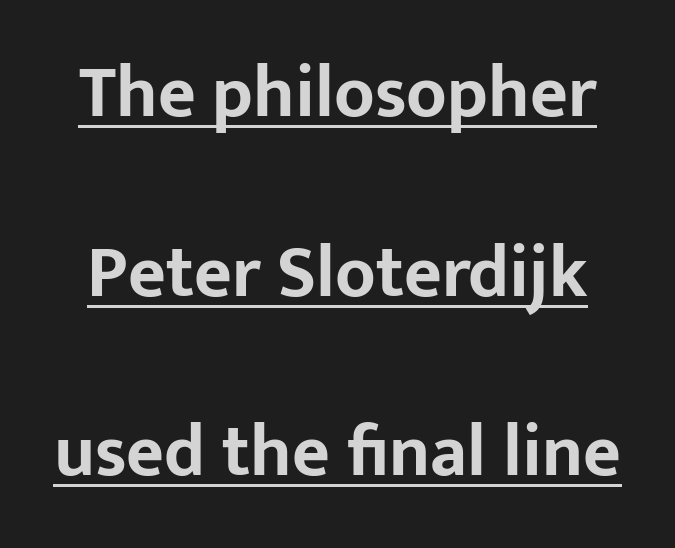
Q: Is the text bold? A: Yes.
Q: Is the text italic (slanted)? A: No, it is upright.
Q: Is the typeface a serif or a sans-serif typeface? A: Sans-serif.
Q: Is the text underlined? A: Yes.
Q: How is the paragraph aligned? A: Centered.
Q: Is the spacing between letters normal or unusually wide? A: Normal.
Q: Is the spacing between lines tight, normal or loose? A: Loose.
Q: Width (condensed, normal, or wide)? A: Normal.
Q: Stroke contrast? A: Low.
Q: x-height? A: Medium.
Q: Monospaced? A: No.
